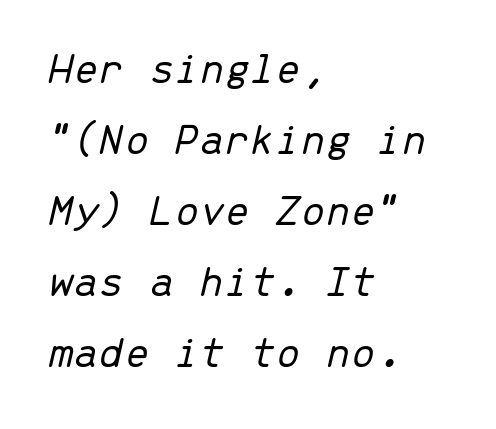
Q: Is the text bold? A: No.
Q: Is the text italic (slanted)? A: Yes, it leans right by about 13 degrees.
Q: Is the text underlined? A: No.
Q: How is the paragraph aligned? A: Left-aligned.
Q: Is the spacing between letters normal or unusually wide? A: Normal.
Q: Is the spacing between lines tight, normal or loose? A: Normal.
Q: Width (condensed, normal, or wide)? A: Normal.
Q: Stroke contrast? A: Low.
Q: x-height? A: Medium.
Q: Monospaced? A: Yes.
